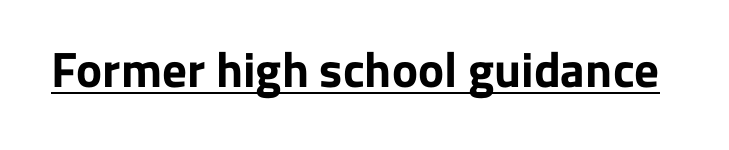
The image shows 49 px bold sans-serif type, upright; set normal letter spacing, underlined; low stroke contrast and a medium x-height.
